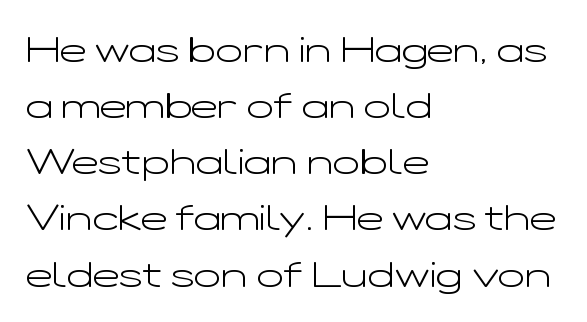
Counters stay open thanks to moderate or lighter strokes. The passage shown is typed in a proportional face where columns would drift. Look at the bottom of the vertical strokes: they stop flat, with no serifs. A student would call this left alignment; a typographer would say flush left, rag right. In terms of posture, this sample is upright.
